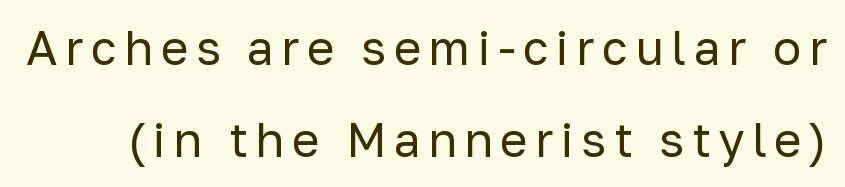
Interline gaps are noticeably wide in this sample. It's the straight-up-and-down kind of type. This sample has the flowing, uneven cadence of proportional lettering. No chunkiness to these letters — they're not bold. The area under the type is left untouched.
